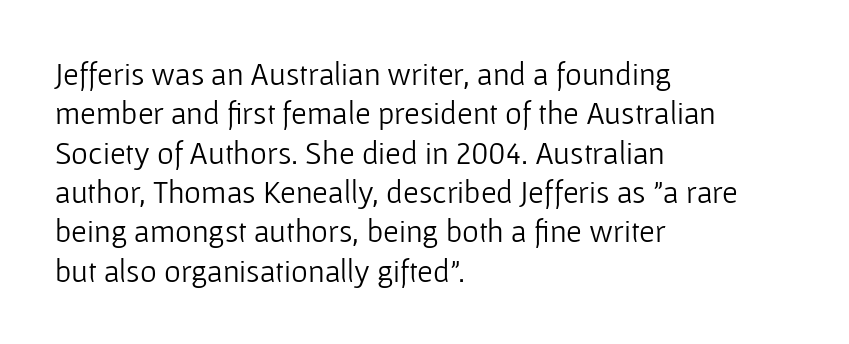
This is sans-serif lettering, the kind often seen on screens and signage. A typesetter would call this proportional, since set widths differ per character. If you drew a ruler down the left edge, every line would touch it. Unmarked baselines from the first word to the last.
